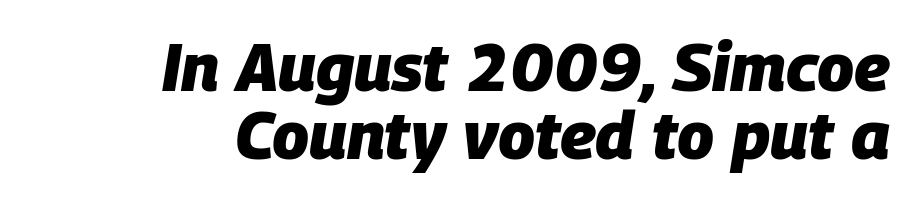
Would a proofreader flag this as italicized? Yes. Glyph-to-glyph distance matches everyday printed text. The rendering uses a small line-height, squeezing the rows. Just letters on the line, the space beneath them empty. The typesetting leans heavy: a genuine bold.
